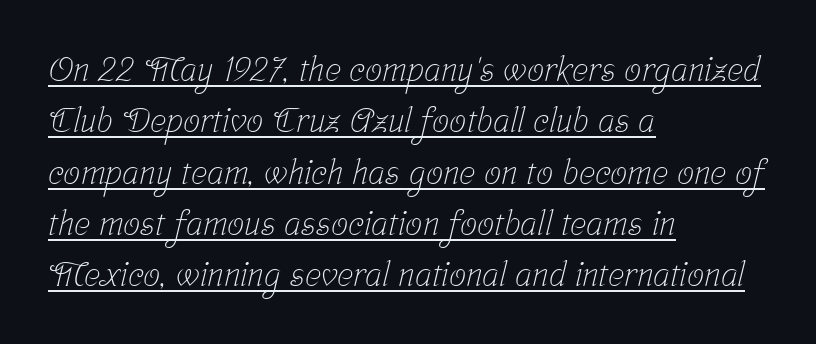
{"serif": "yes", "bold": "no", "weight": "light", "width": "condensed", "stroke_contrast": "low", "x_height": "medium", "monospaced": "no", "underline": "yes", "align": "left", "line_spacing": "normal", "line_spacing_ratio": 1.51, "letter_spacing": "normal", "letter_spacing_em": 0.0, "glyph_px": 34}
